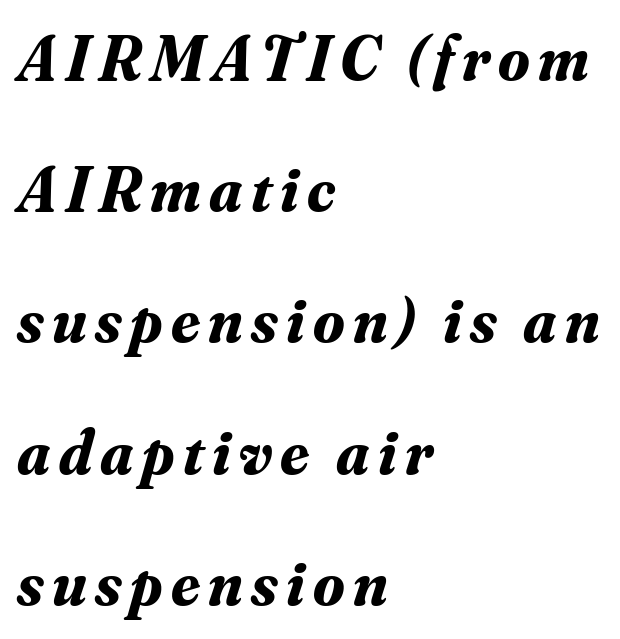
Q: Is the text bold? A: Yes.
Q: Is the text italic (slanted)? A: Yes, it leans right by about 16 degrees.
Q: Is the typeface a serif or a sans-serif typeface? A: Serif.
Q: Is the text underlined? A: No.
Q: How is the paragraph aligned? A: Left-aligned.
Q: Is the spacing between lines tight, normal or loose? A: Loose.
Q: Width (condensed, normal, or wide)? A: Normal.
Q: Stroke contrast? A: Medium.
Q: x-height? A: Small.
Q: Monospaced? A: No.
